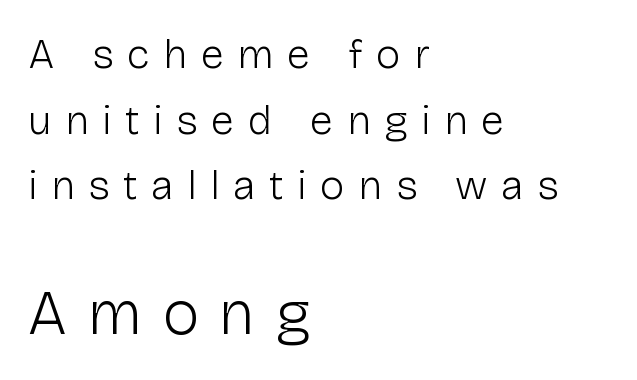
{"serif": "no", "italic": "no", "bold": "no", "weight": "light", "width": "normal", "stroke_contrast": "low", "x_height": "medium", "monospaced": "no", "underline": "no", "align": "left", "line_spacing": "normal", "line_spacing_ratio": 1.56, "letter_spacing": "wide", "letter_spacing_em": 0.32, "larger_block": "second", "size_ratio": 1.5, "glyph_px": 63}
